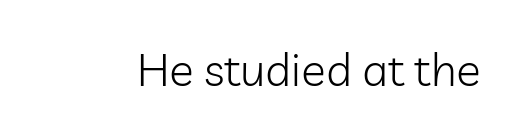
The image shows 46 px light sans-serif type, upright; set normal letter spacing, not underlined; low stroke contrast and a medium x-height.
